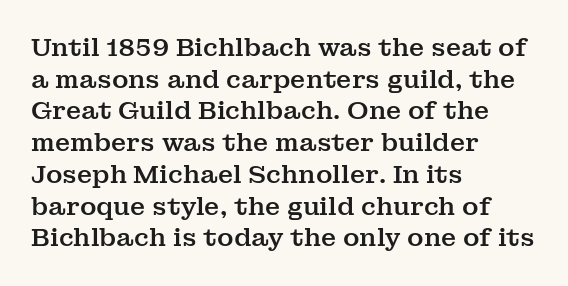
Q: Is the text italic (slanted)? A: No, it is upright.
Q: Is the text underlined? A: No.
Q: How is the paragraph aligned? A: Left-aligned.
Q: Is the spacing between letters normal or unusually wide? A: Normal.
Q: Is the spacing between lines tight, normal or loose? A: Normal.
